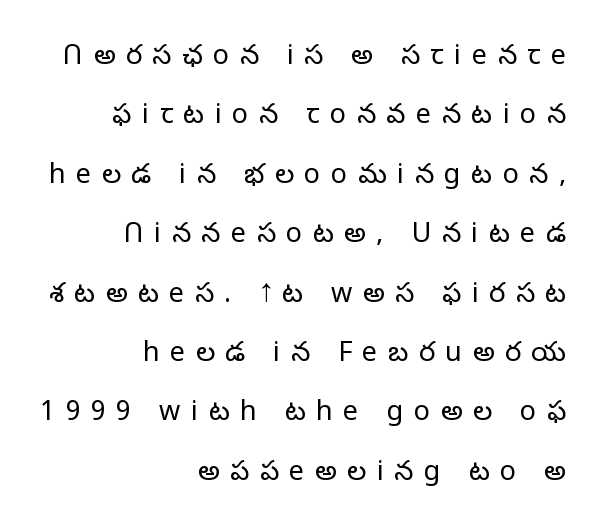
The image shows 27 px text type, upright; set right-aligned, loose line spacing (2.2x), unusually wide letter spacing (+0.39 em), not underlined.
